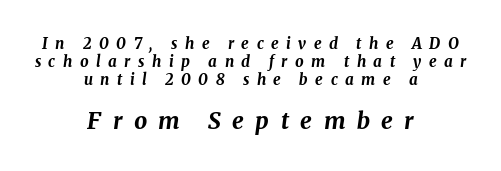
{"italic": "yes", "lean": "right", "slant_degrees": 8, "bold": "yes", "underline": "no", "align": "center", "line_spacing_ratio": 1.2, "letter_spacing": "wide", "letter_spacing_em": 0.5, "larger_block": "second", "size_ratio": 1.53, "glyph_px": 23}
